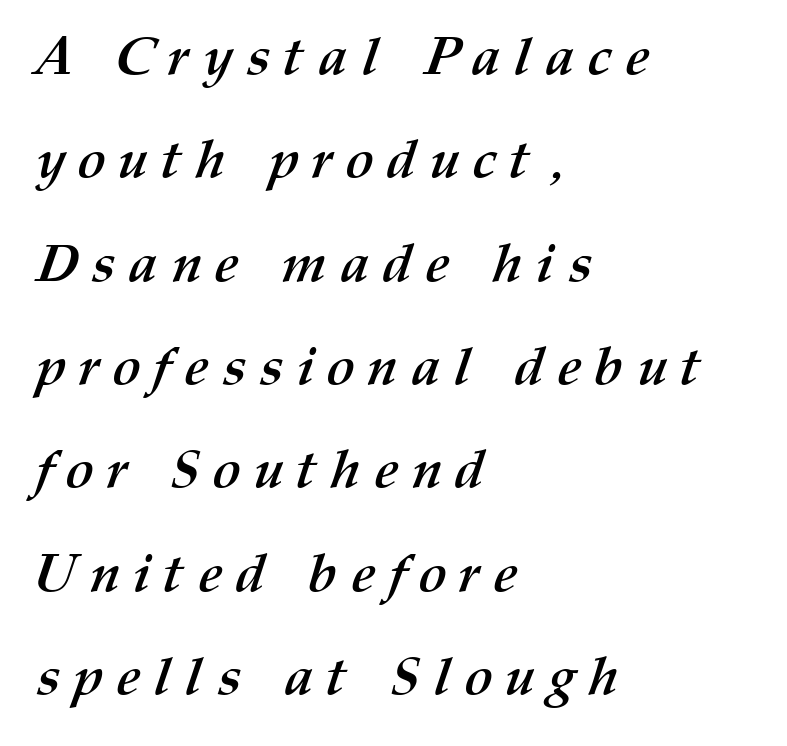
Just letters on the line, the space beneath them empty. Leading: increased. Each glyph is drawn with heavy, bold strokes. Which margin do the lines hug? The left one — the right edge is uneven.
